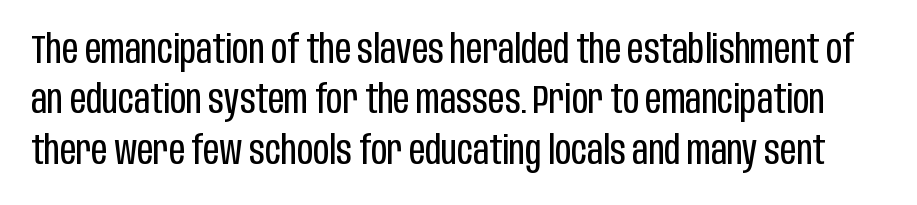
The image shows 40 px regular-weight, condensed sans-serif type, upright; set normal line spacing (1.26x), normal letter spacing, not underlined; low stroke contrast and a large x-height.
